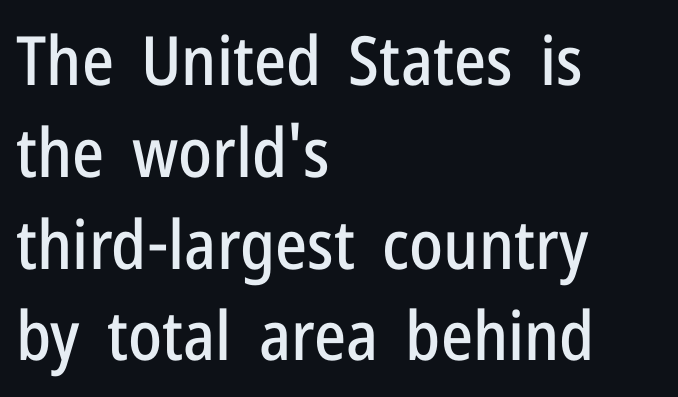
How would I describe the line gaps? Plain and ordinary. The face used here is rendered with its standard letterfit. Compared with a centered layout, this one pins lines to the left instead. Unmarked baselines from the first word to the last.
